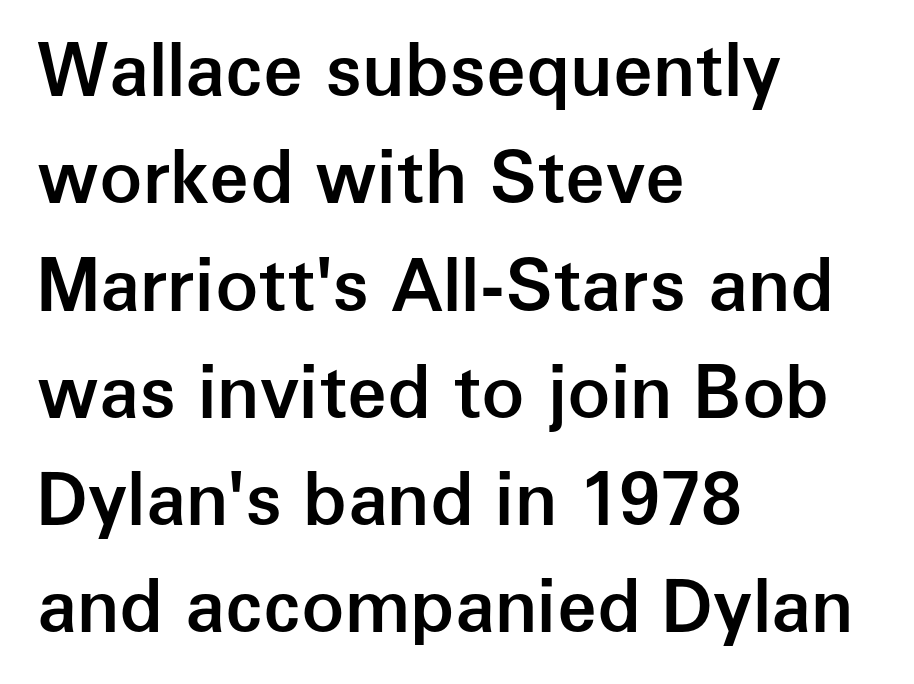
{"serif": "no", "italic": "no", "bold": "semi", "weight": "semibold", "width": "normal", "stroke_contrast": "low", "x_height": "medium", "monospaced": "no", "underline": "no", "align": "left", "line_spacing": "normal", "line_spacing_ratio": 1.49, "letter_spacing": "normal", "letter_spacing_em": 0.0, "glyph_px": 72}
